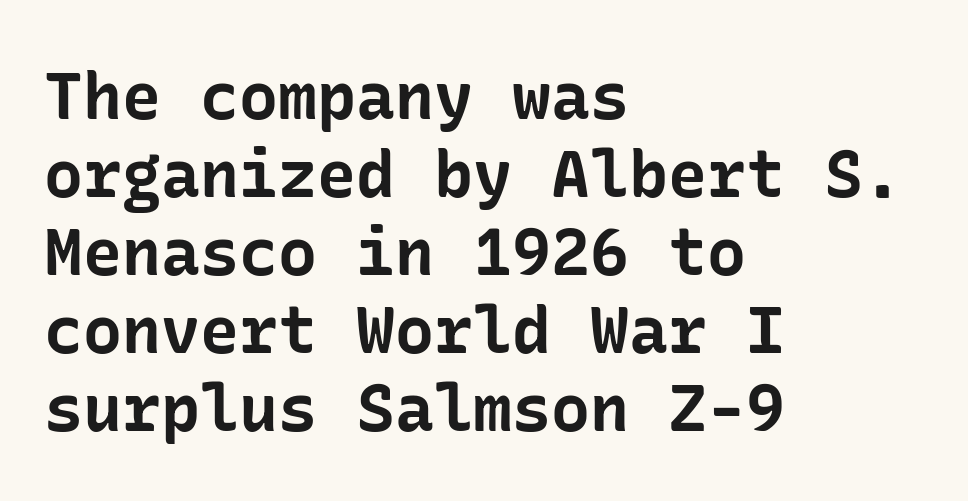
{"serif": "no", "italic": "no", "bold": "yes", "weight": "bold", "width": "normal", "stroke_contrast": "low", "x_height": "medium", "underline": "no", "align": "left", "line_spacing_ratio": 1.2, "letter_spacing": "normal", "letter_spacing_em": 0.0, "glyph_px": 65}
